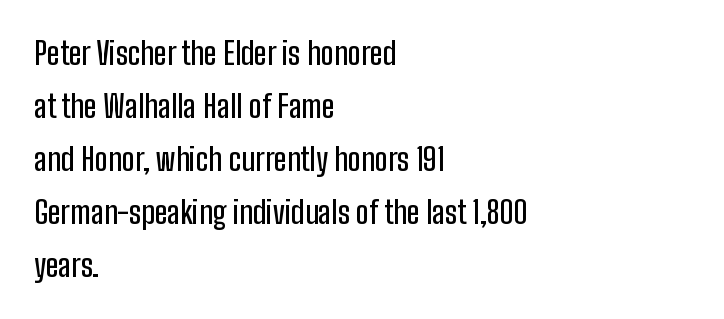
The image shows 31 px condensed sans-serif type, upright; set left-aligned, line spacing 1.71x, normal letter spacing, not underlined; low stroke contrast and a medium x-height.
